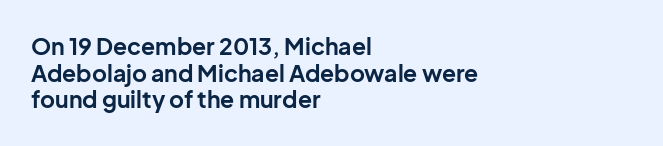
Q: Is the text bold? A: Yes.
Q: Is the text italic (slanted)? A: No, it is upright.
Q: Is the text underlined? A: No.
Q: How is the paragraph aligned? A: Left-aligned.
Q: Is the spacing between letters normal or unusually wide? A: Normal.
